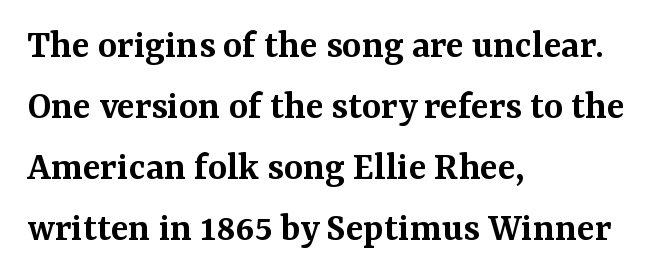
The image shows 41 px semibold serif type, upright; set left-aligned, normal line spacing (1.49x), normal letter spacing, not underlined; medium stroke contrast and a medium x-height.
